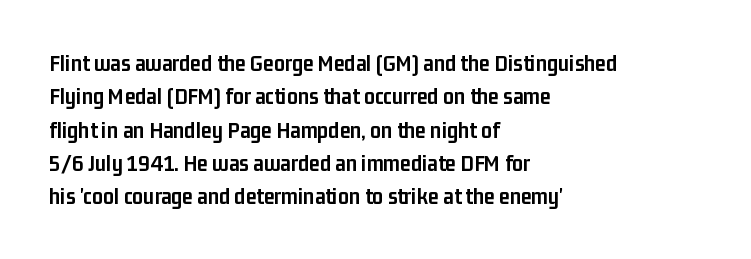
You can tell it's not italic because the verticals are truly vertical. Descender tails drop into unmarked territory. Baseline-to-baseline distance is the conventional proportion of letter height. Nobody touched the tracking dial on this one. Thick stems and heavy bowls — unmistakably bold. One-word summary of the alignment: left.
